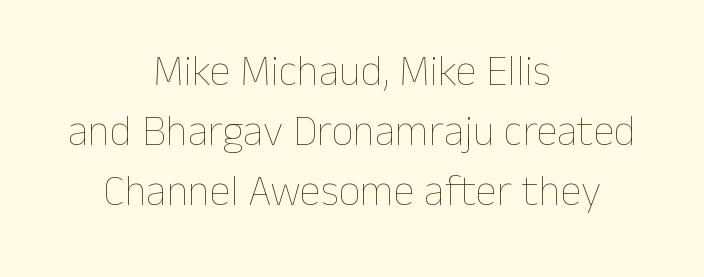
{"italic": "no", "bold": "no", "weight": "thin", "width": "normal", "stroke_contrast": "low", "x_height": "medium", "monospaced": "no", "underline": "no", "align": "center", "line_spacing": "normal", "line_spacing_ratio": 1.39, "letter_spacing": "normal", "letter_spacing_em": 0.0, "glyph_px": 43}
